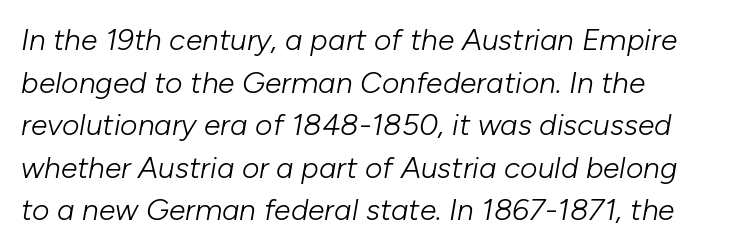
Q: Is the text bold? A: No.
Q: Is the text italic (slanted)? A: Yes, it leans right by about 10 degrees.
Q: Is the text underlined? A: No.
Q: Is the spacing between letters normal or unusually wide? A: Normal.
Q: Is the spacing between lines tight, normal or loose? A: Normal.
Q: Width (condensed, normal, or wide)? A: Normal.
Q: Stroke contrast? A: Low.
Q: x-height? A: Medium.
Q: Monospaced? A: No.
